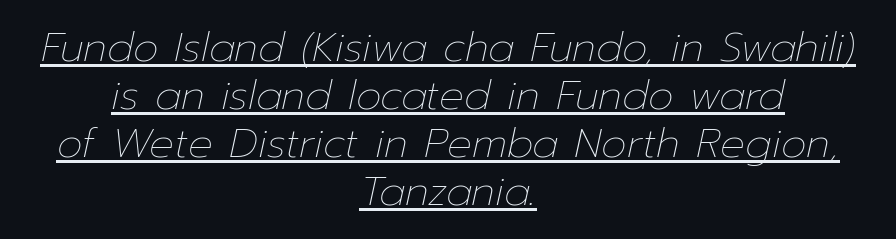
Q: Is the text bold? A: No.
Q: Is the text italic (slanted)? A: Yes, it leans right by about 12 degrees.
Q: Is the text underlined? A: Yes.
Q: How is the paragraph aligned? A: Centered.
Q: Is the spacing between letters normal or unusually wide? A: Normal.
Q: Width (condensed, normal, or wide)? A: Normal.
Q: Stroke contrast? A: Low.
Q: x-height? A: Medium.
Q: Monospaced? A: No.
